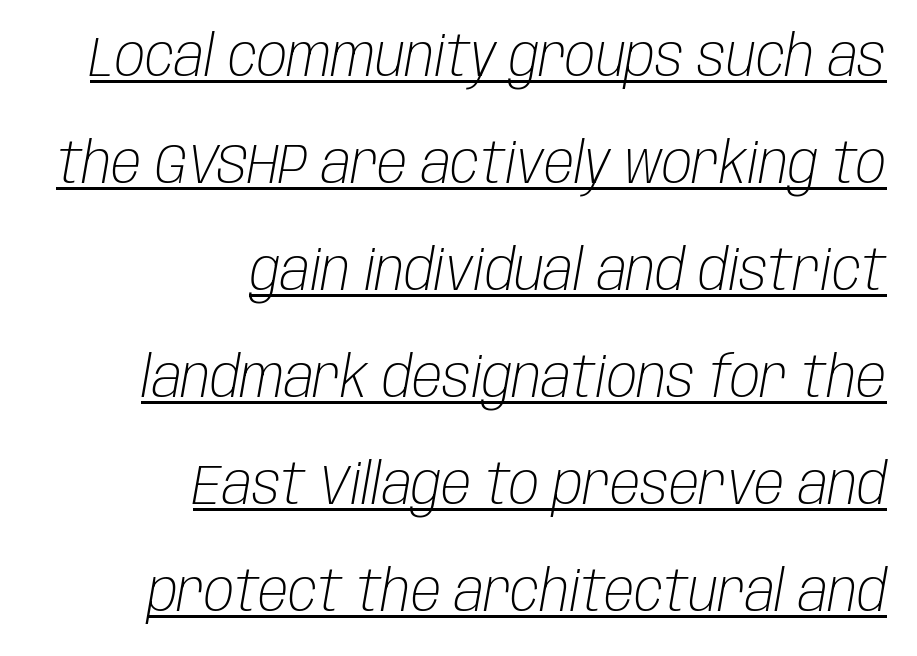
The image shows 56 px light, condensed type, italic (leaning right); set right-aligned, loose line spacing (1.91x), normal letter spacing, underlined; low stroke contrast and a large x-height.
